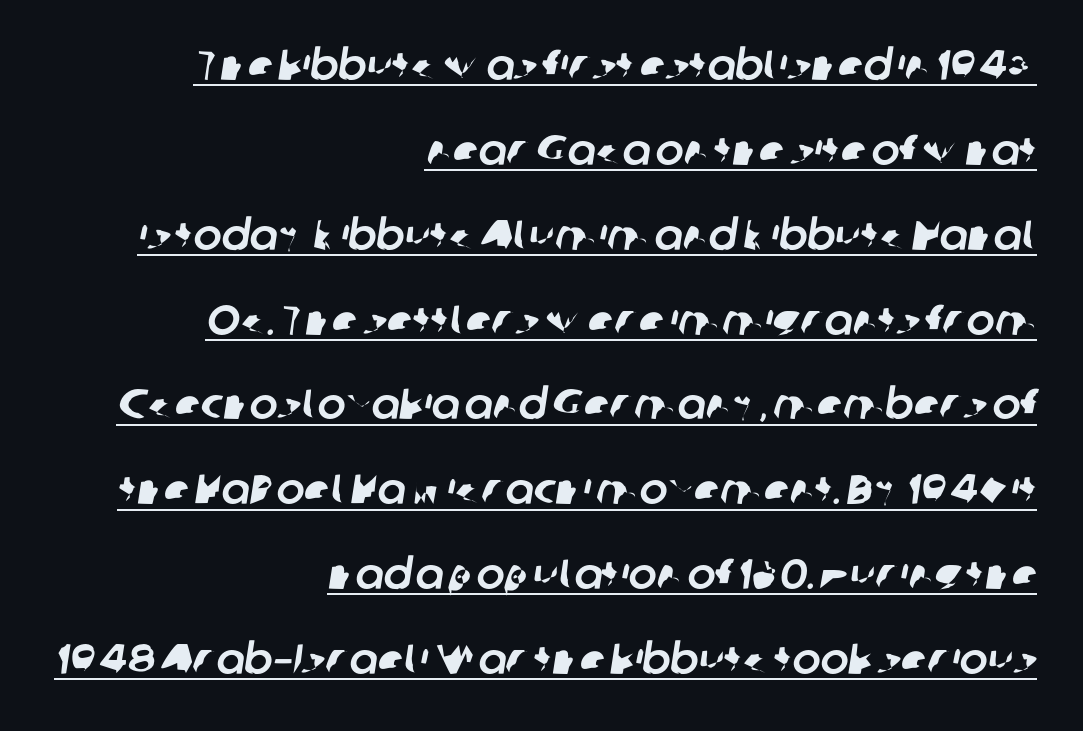
Q: Is the typeface a serif or a sans-serif typeface? A: Sans-serif.
Q: Is the text underlined? A: Yes.
Q: How is the paragraph aligned? A: Right-aligned.
Q: Is the spacing between letters normal or unusually wide? A: Normal.
Q: Is the spacing between lines tight, normal or loose? A: Loose.
Q: Width (condensed, normal, or wide)? A: Normal.
Q: Stroke contrast? A: Low.
Q: x-height? A: Medium.
Q: Monospaced? A: No.
